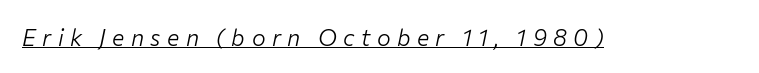
{"italic": "yes", "lean": "right", "slant_degrees": 12, "bold": "no", "underline": "yes", "letter_spacing": "wide", "letter_spacing_em": 0.28, "glyph_px": 23}
